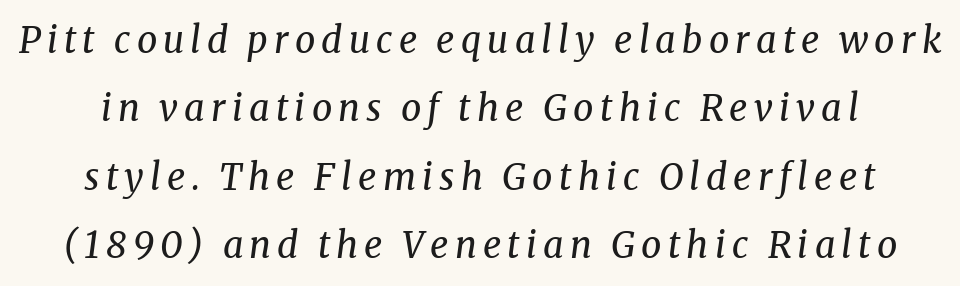
{"serif": "yes", "italic": "yes", "lean": "right", "slant_degrees": 8, "bold": "no", "weight": "regular", "width": "normal", "stroke_contrast": "medium", "x_height": "medium", "monospaced": "no", "underline": "no", "line_spacing": "loose", "line_spacing_ratio": 1.9, "glyph_px": 36}
